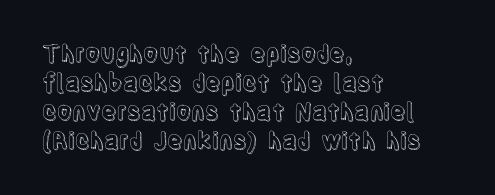
{"italic": "no", "underline": "no", "align": "left", "line_spacing": "normal", "line_spacing_ratio": 1.26, "letter_spacing": "normal", "letter_spacing_em": 0.0, "glyph_px": 23}
